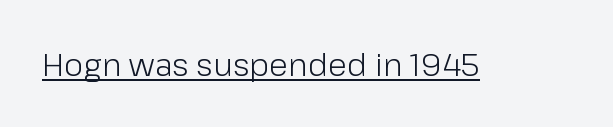
{"serif": "no", "italic": "no", "bold": "no", "weight": "light", "width": "normal", "stroke_contrast": "low", "x_height": "medium", "monospaced": "no", "underline": "yes", "letter_spacing": "normal", "letter_spacing_em": 0.0, "glyph_px": 31}
